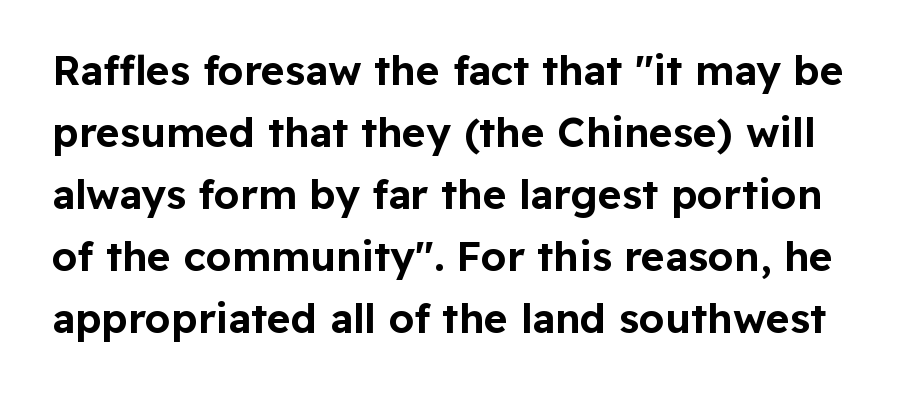
{"serif": "no", "italic": "no", "width": "normal", "stroke_contrast": "low", "x_height": "medium", "monospaced": "no", "underline": "no", "line_spacing": "normal", "line_spacing_ratio": 1.51, "letter_spacing": "normal", "letter_spacing_em": 0.0, "glyph_px": 41}
